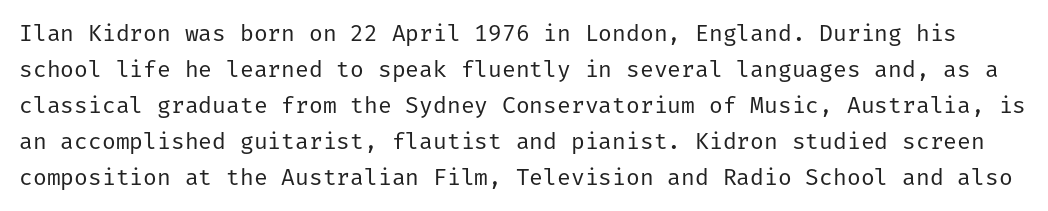
{"italic": "no", "bold": "no", "underline": "no", "line_spacing": "normal", "line_spacing_ratio": 1.56, "letter_spacing": "normal", "letter_spacing_em": 0.0, "glyph_px": 23}
